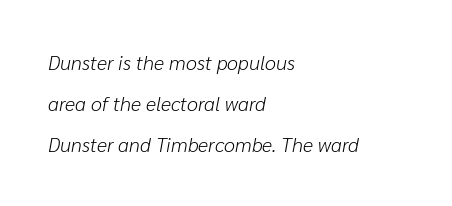
{"italic": "yes", "lean": "right", "slant_degrees": 10, "bold": "no", "underline": "no", "align": "left", "line_spacing": "loose", "line_spacing_ratio": 2.06, "letter_spacing": "normal", "letter_spacing_em": 0.0, "glyph_px": 20}
